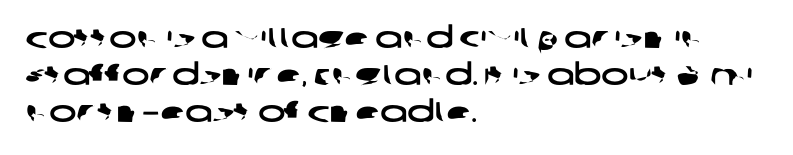
The image shows 29 px wide sans-serif type; set left-aligned, normal line spacing (1.28x), normal letter spacing, not underlined; low stroke contrast and a large x-height.
